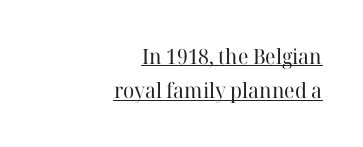
{"italic": "no", "bold": "no", "underline": "yes", "align": "right", "line_spacing": "normal", "line_spacing_ratio": 1.64, "letter_spacing": "normal", "letter_spacing_em": 0.0, "glyph_px": 21}
